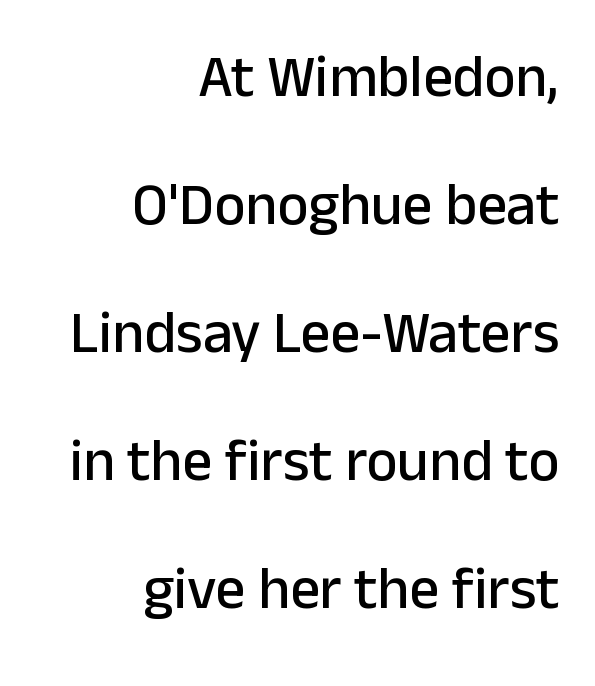
{"serif": "no", "italic": "no", "width": "normal", "stroke_contrast": "low", "x_height": "medium", "monospaced": "no", "underline": "no", "align": "right", "line_spacing": "loose", "line_spacing_ratio": 2.17, "letter_spacing": "normal", "letter_spacing_em": 0.0, "glyph_px": 59}
